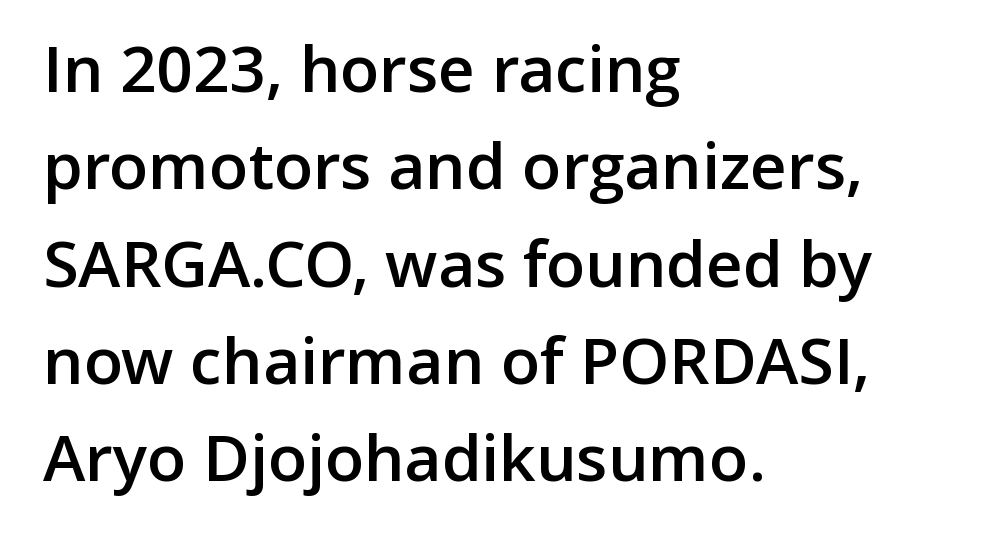
Q: Is the text bold? A: Semi-bold.
Q: Is the text italic (slanted)? A: No, it is upright.
Q: Is the typeface a serif or a sans-serif typeface? A: Sans-serif.
Q: Is the text underlined? A: No.
Q: How is the paragraph aligned? A: Left-aligned.
Q: Is the spacing between letters normal or unusually wide? A: Normal.
Q: Is the spacing between lines tight, normal or loose? A: Normal.
Q: Width (condensed, normal, or wide)? A: Normal.
Q: Stroke contrast? A: Low.
Q: x-height? A: Medium.
Q: Monospaced? A: No.
